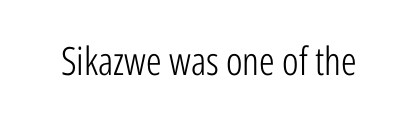
{"serif": "no", "italic": "no", "bold": "no", "weight": "light", "width": "condensed", "stroke_contrast": "low", "x_height": "medium", "monospaced": "no", "underline": "no", "letter_spacing": "normal", "letter_spacing_em": 0.0, "glyph_px": 39}
